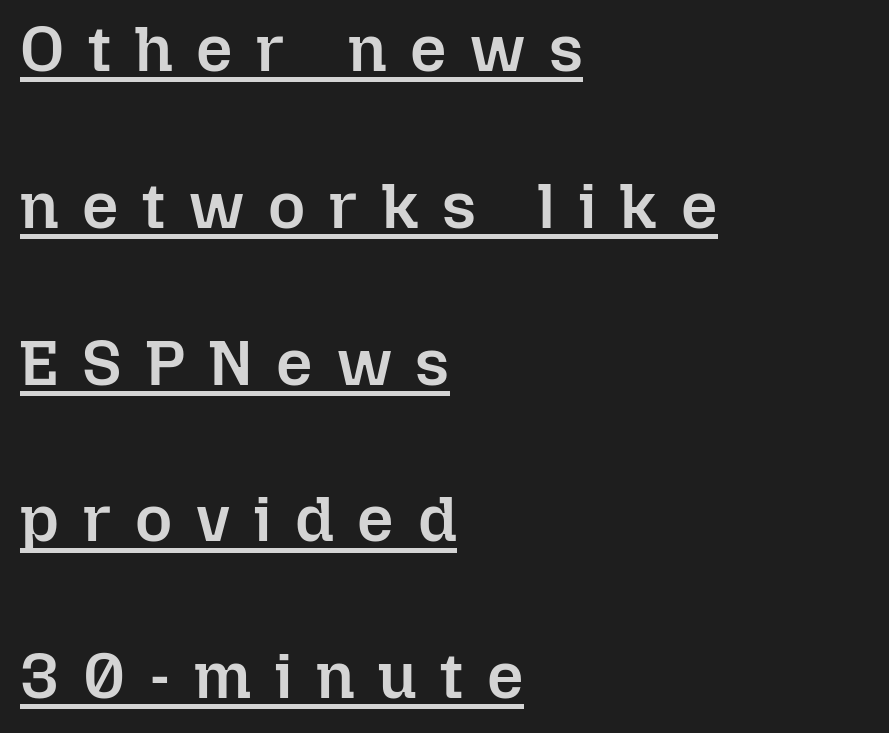
{"italic": "no", "bold": "semi", "weight": "semibold", "width": "normal", "stroke_contrast": "low", "x_height": "medium", "monospaced": "no", "underline": "yes", "align": "left", "line_spacing": "loose", "line_spacing_ratio": 2.45, "letter_spacing": "wide", "letter_spacing_em": 0.37, "glyph_px": 64}
